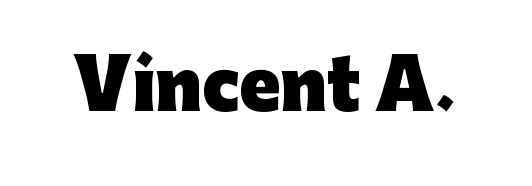
Q: Is the text bold? A: Yes.
Q: Is the text italic (slanted)? A: No, it is upright.
Q: Is the typeface a serif or a sans-serif typeface? A: Sans-serif.
Q: Is the text underlined? A: No.
Q: Is the spacing between letters normal or unusually wide? A: Normal.
Q: Width (condensed, normal, or wide)? A: Normal.
Q: Stroke contrast? A: Low.
Q: x-height? A: Medium.
Q: Monospaced? A: No.
